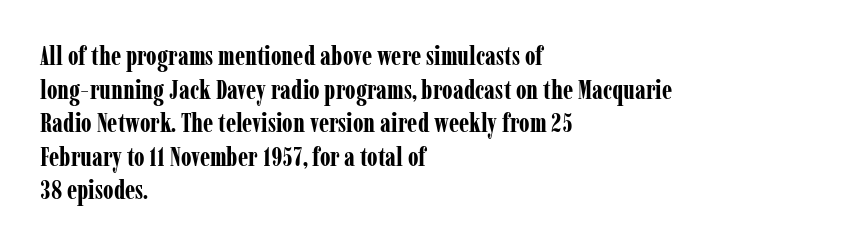
Q: Is the text bold? A: Yes.
Q: Is the text italic (slanted)? A: No, it is upright.
Q: Is the text underlined? A: No.
Q: How is the paragraph aligned? A: Left-aligned.
Q: Is the spacing between letters normal or unusually wide? A: Normal.
Q: Is the spacing between lines tight, normal or loose? A: Normal.
